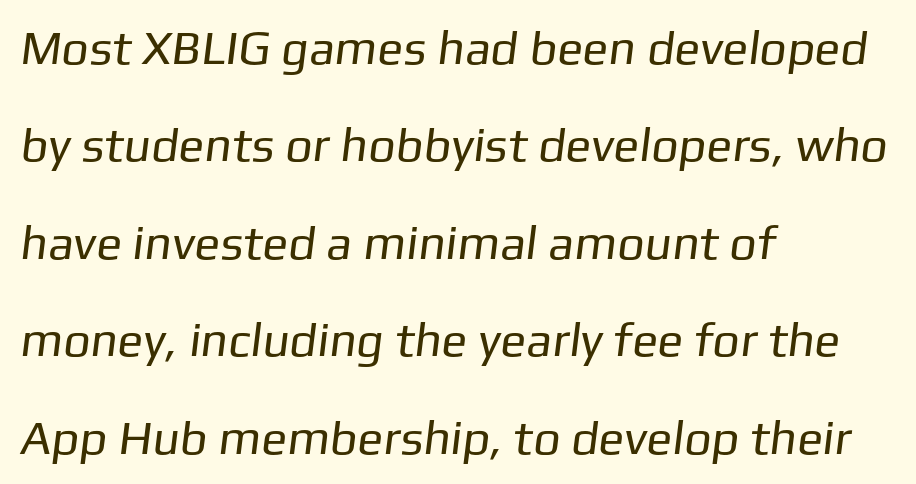
{"serif": "no", "bold": "no", "weight": "regular", "width": "normal", "stroke_contrast": "low", "x_height": "medium", "monospaced": "no", "underline": "no", "align": "left", "line_spacing": "loose", "line_spacing_ratio": 2.03, "letter_spacing": "normal", "letter_spacing_em": 0.0, "glyph_px": 48}
